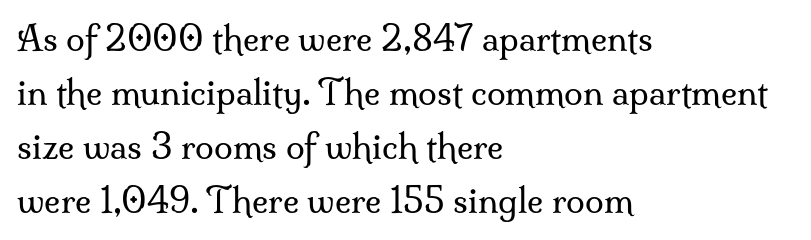
Q: Is the text bold? A: No.
Q: Is the text italic (slanted)? A: No, it is upright.
Q: Is the typeface a serif or a sans-serif typeface? A: Serif.
Q: Is the text underlined? A: No.
Q: How is the paragraph aligned? A: Left-aligned.
Q: Is the spacing between letters normal or unusually wide? A: Normal.
Q: Is the spacing between lines tight, normal or loose? A: Normal.
Q: Width (condensed, normal, or wide)? A: Normal.
Q: Stroke contrast? A: Medium.
Q: x-height? A: Small.
Q: Monospaced? A: No.
